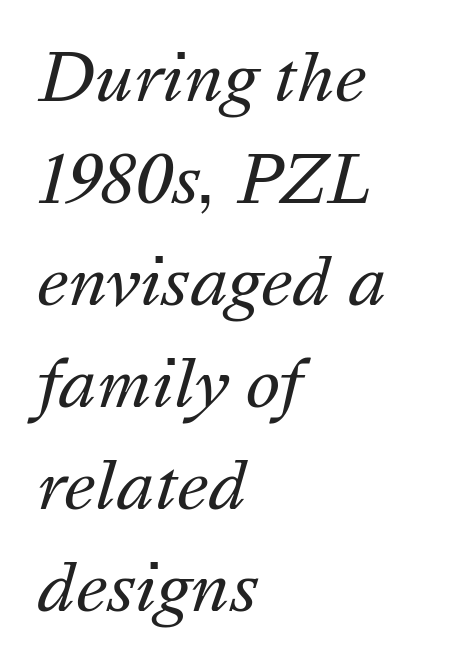
{"italic": "yes", "lean": "right", "slant_degrees": 16, "bold": "no", "weight": "regular", "width": "normal", "stroke_contrast": "medium", "x_height": "medium", "monospaced": "no", "underline": "no", "align": "left", "line_spacing": "normal", "line_spacing_ratio": 1.57, "letter_spacing": "normal", "letter_spacing_em": 0.0, "glyph_px": 65}
